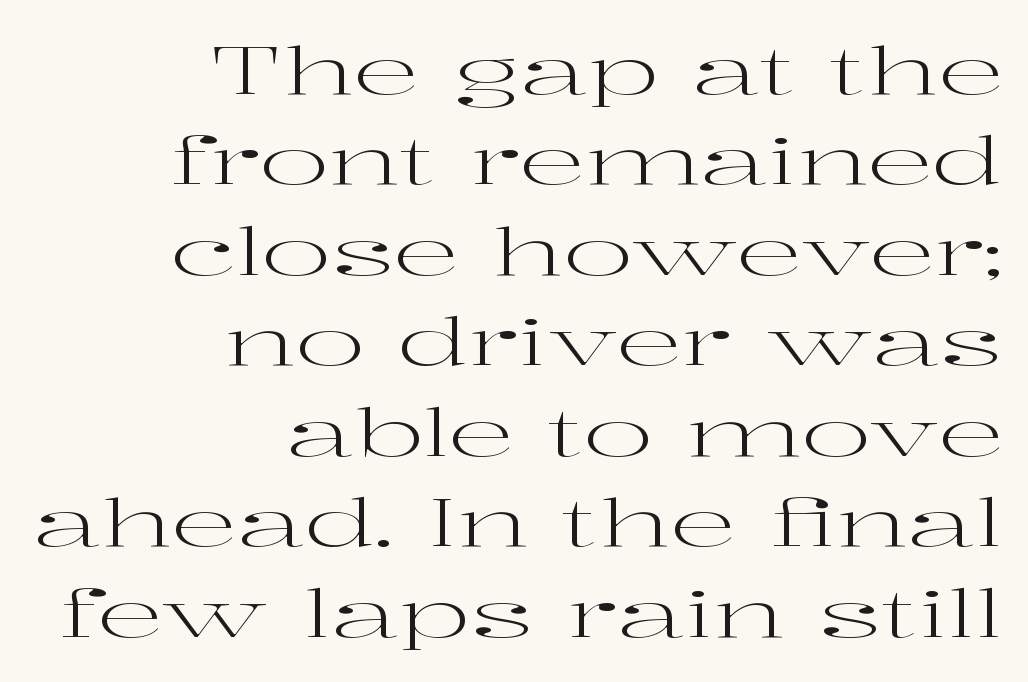
Each row of text sits above clean, open space. The letterforms sit at book weight or below. Classification — serif. A typesetter would call this proportional, since set widths differ per character. Tall strokes in this sample are plumb rather than angled.
